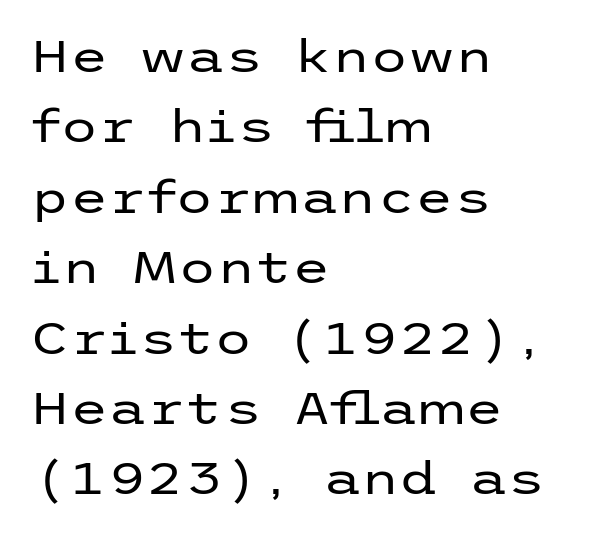
{"serif": "no", "italic": "no", "bold": "no", "weight": "regular", "width": "wide", "stroke_contrast": "low", "x_height": "medium", "underline": "no", "align": "left", "line_spacing": "normal", "line_spacing_ratio": 1.6, "letter_spacing": "normal", "letter_spacing_em": 0.0, "glyph_px": 44}
